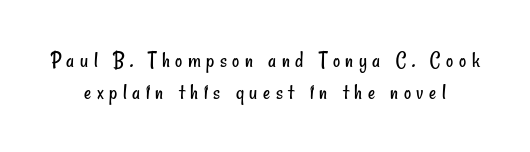
{"bold": "no", "underline": "no", "line_spacing": "normal", "line_spacing_ratio": 1.45, "letter_spacing": "wide", "letter_spacing_em": 0.25, "glyph_px": 22}
